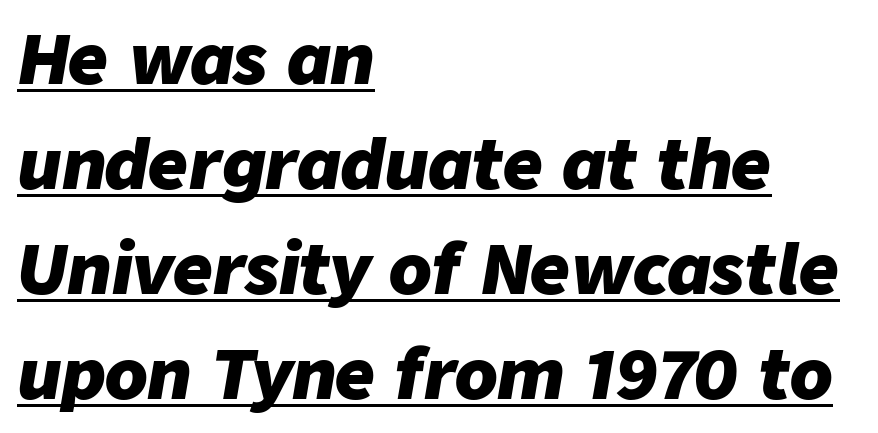
Every row of glyphs begins at an identical x-position on the left. You could not count columns in this text — the font is proportionally spaced. The leading is moderate, giving the passage an even texture. Weight check: bold — yes, fully. A typographer would call this underscored text.
